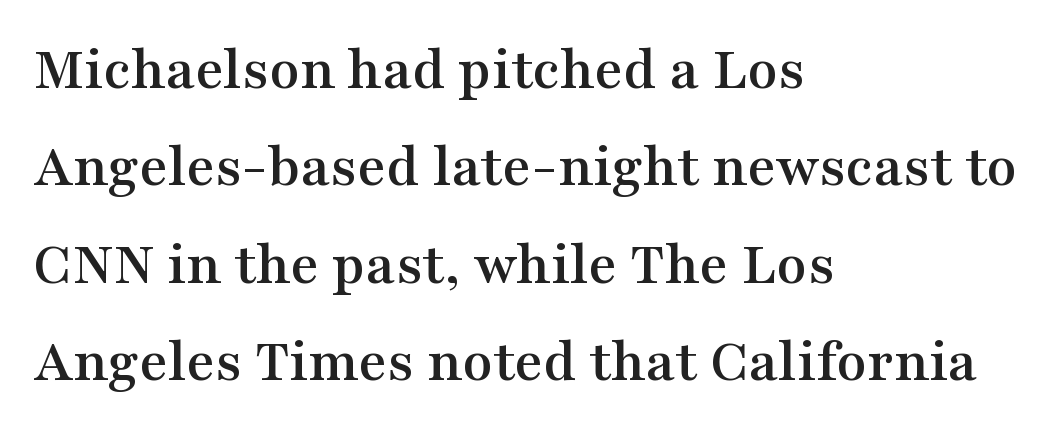
{"serif": "yes", "italic": "no", "width": "wide", "stroke_contrast": "medium", "x_height": "medium", "monospaced": "no", "underline": "no", "align": "left", "line_spacing": "normal", "line_spacing_ratio": 1.57, "letter_spacing": "normal", "letter_spacing_em": 0.0, "glyph_px": 62}
